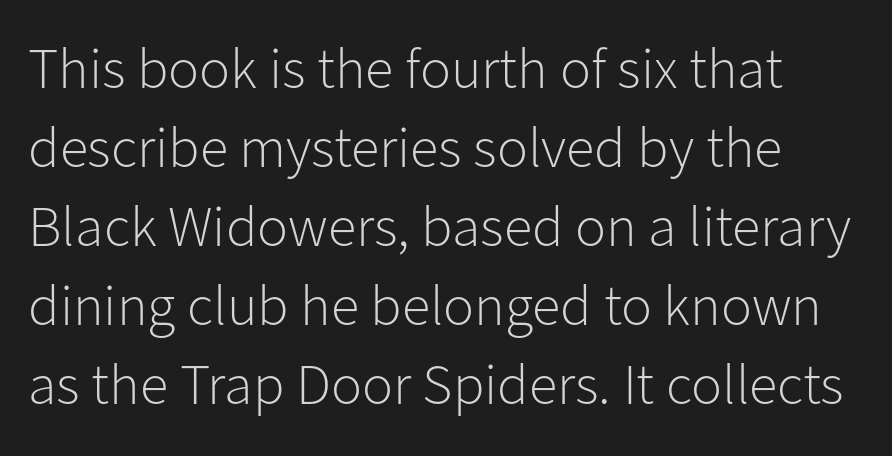
The image shows 58 px light sans-serif type, upright; set normal line spacing (1.36x), normal letter spacing, not underlined; low stroke contrast and a medium x-height.
